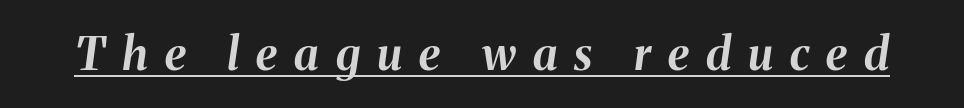
This rendering widens character spacing well past its baseline value. Pretty heavy lettering here — definitely bold. In designer terms, the underline attribute is active on this setting. The glyphs look as if they've been sheared to an angle. The letters advance in unequal steps, a hallmark of proportional type.
